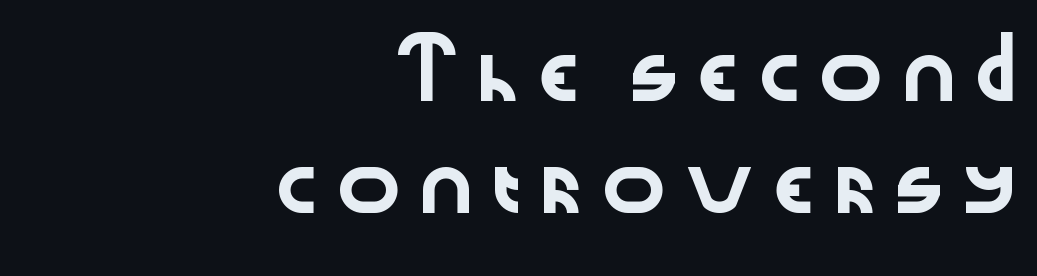
{"serif": "no", "italic": "no", "width": "wide", "stroke_contrast": "low", "x_height": "medium", "monospaced": "no", "underline": "no", "align": "right", "line_spacing": "loose", "line_spacing_ratio": 2.03, "glyph_px": 55}
